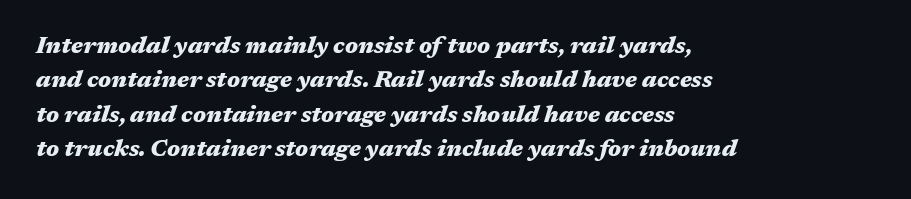
{"italic": "yes", "lean": "right", "slant_degrees": 17, "bold": "yes", "underline": "no", "align": "left", "line_spacing": "normal", "line_spacing_ratio": 1.49, "letter_spacing": "normal", "letter_spacing_em": 0.0, "glyph_px": 23}
